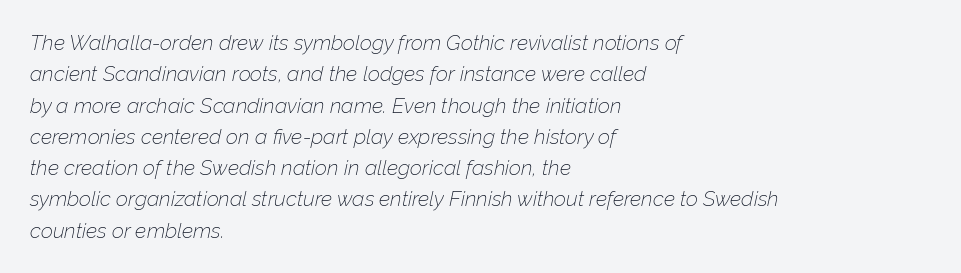
Q: Is the text bold? A: No.
Q: Is the text italic (slanted)? A: Yes, it leans right by about 12 degrees.
Q: Is the text underlined? A: No.
Q: How is the paragraph aligned? A: Left-aligned.
Q: Is the spacing between letters normal or unusually wide? A: Normal.
Q: Is the spacing between lines tight, normal or loose? A: Normal.
